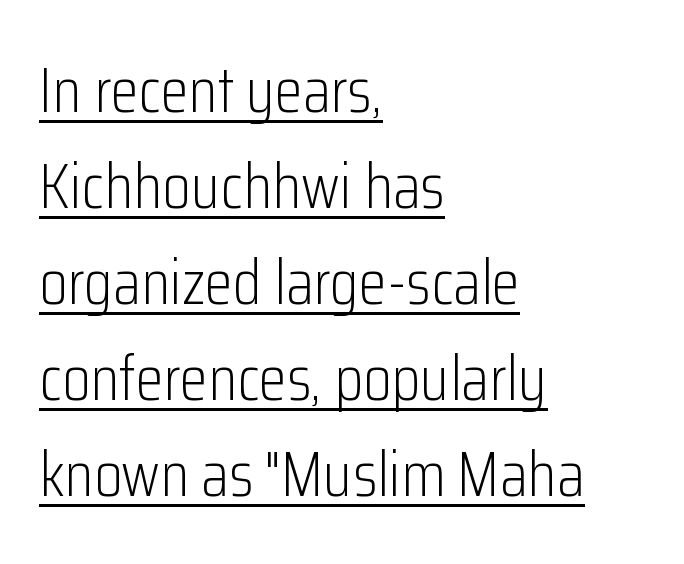
{"serif": "no", "italic": "no", "bold": "no", "weight": "light", "width": "condensed", "stroke_contrast": "low", "x_height": "medium", "monospaced": "no", "underline": "yes", "align": "left", "line_spacing": "normal", "line_spacing_ratio": 1.5, "letter_spacing": "normal", "letter_spacing_em": 0.0, "glyph_px": 64}
